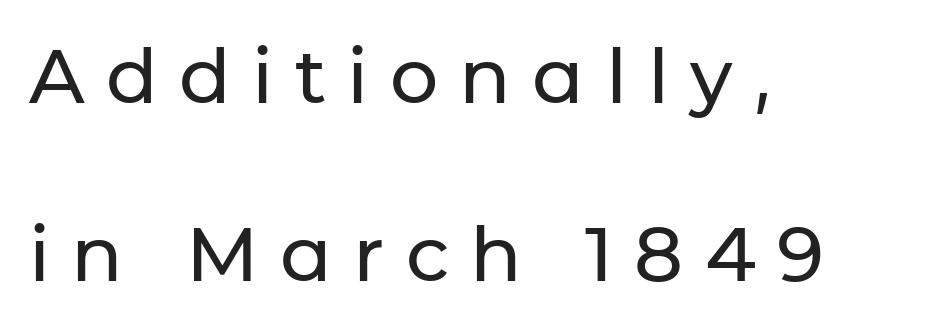
The image shows 76 px sans-serif type, upright; set left-aligned, loose line spacing (2.34x), unusually wide letter spacing (+0.28 em), not underlined; low stroke contrast and a medium x-height.
